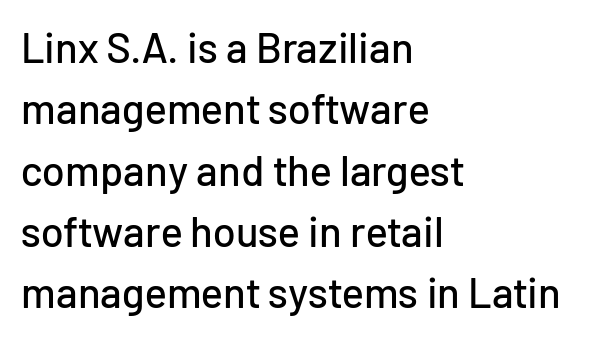
The specimen reads as upright at a glance. Classification — sans serif. Nothing unusual about the tracking: characters are spaced as the font intends. Each letter keeps its own natural width here, so spacing adapts to shape. Descender tails drop into unmarked territory.
